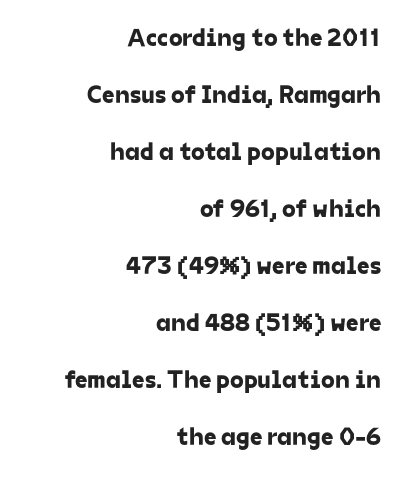
Q: Is the text underlined? A: No.
Q: How is the paragraph aligned? A: Right-aligned.
Q: Is the spacing between letters normal or unusually wide? A: Normal.
Q: Is the spacing between lines tight, normal or loose? A: Loose.
